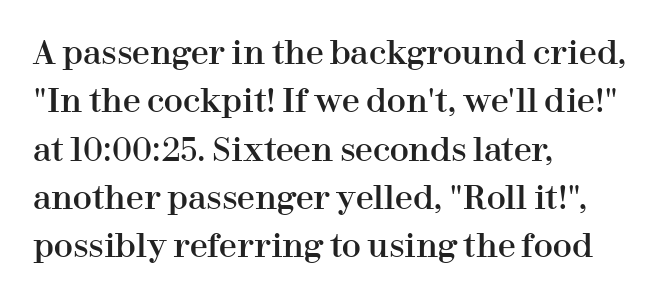
Q: Is the text italic (slanted)? A: No, it is upright.
Q: Is the typeface a serif or a sans-serif typeface? A: Serif.
Q: Is the text underlined? A: No.
Q: How is the paragraph aligned? A: Left-aligned.
Q: Is the spacing between letters normal or unusually wide? A: Normal.
Q: Is the spacing between lines tight, normal or loose? A: Normal.
Q: Width (condensed, normal, or wide)? A: Normal.
Q: Stroke contrast? A: High.
Q: x-height? A: Medium.
Q: Monospaced? A: No.
